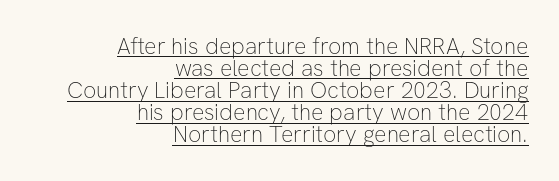
Q: Is the text bold? A: No.
Q: Is the text italic (slanted)? A: No, it is upright.
Q: Is the text underlined? A: Yes.
Q: How is the paragraph aligned? A: Right-aligned.
Q: Is the spacing between letters normal or unusually wide? A: Normal.
Q: Is the spacing between lines tight, normal or loose? A: Tight.
